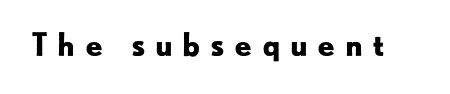
The image shows 31 px bold sans-serif type, upright; set unusually wide letter spacing (+0.3 em), not underlined; low stroke contrast and a small x-height.
